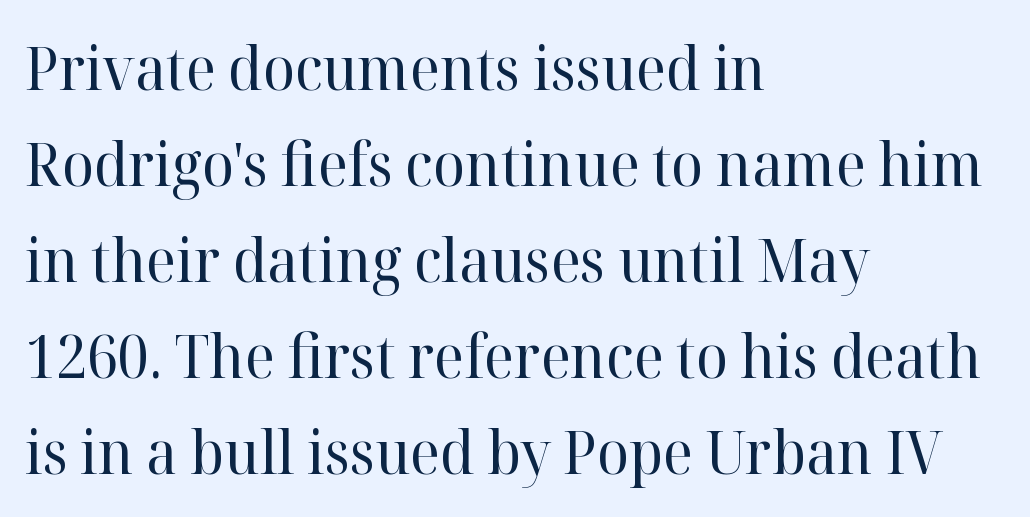
The image shows 60 px regular-weight serif type, upright; set left-aligned, normal line spacing (1.6x), normal letter spacing, not underlined; high stroke contrast and a medium x-height.
